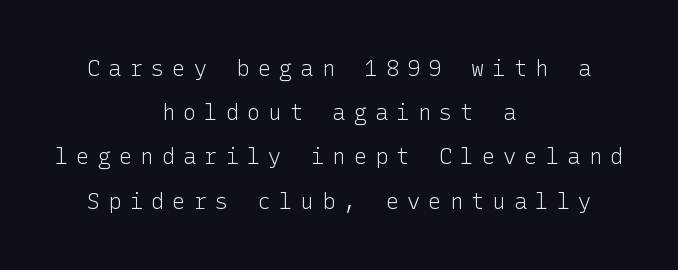
The image shows 22 px text type, upright; set centered, loose line spacing (2.01x), unusually wide letter spacing (+0.37 em), not underlined.
